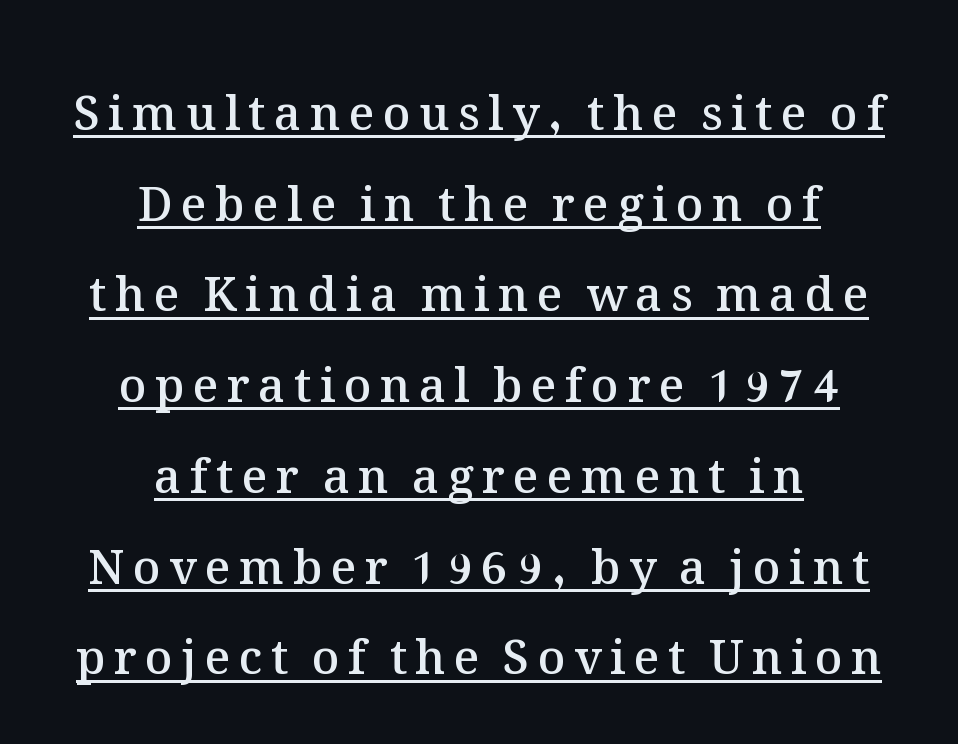
The image shows 47 px semibold type, upright; set centered, loose line spacing (1.93x), underlined; medium stroke contrast and a medium x-height.
